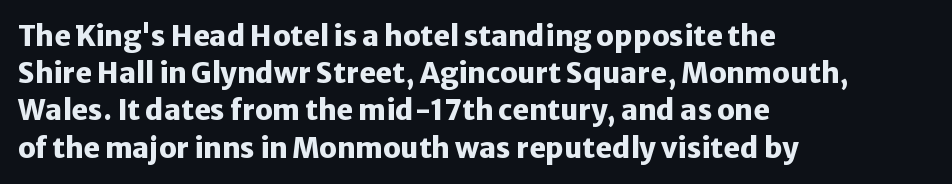
The image shows 28 px heavy sans-serif type, upright; set left-aligned, normal line spacing (1.33x), normal letter spacing, not underlined; low stroke contrast and a medium x-height.
